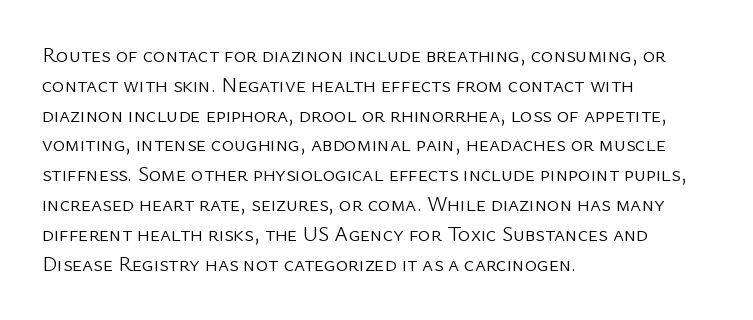
{"italic": "no", "bold": "no", "underline": "no", "align": "left", "line_spacing": "normal", "line_spacing_ratio": 1.42, "letter_spacing": "normal", "letter_spacing_em": 0.0, "glyph_px": 21}
